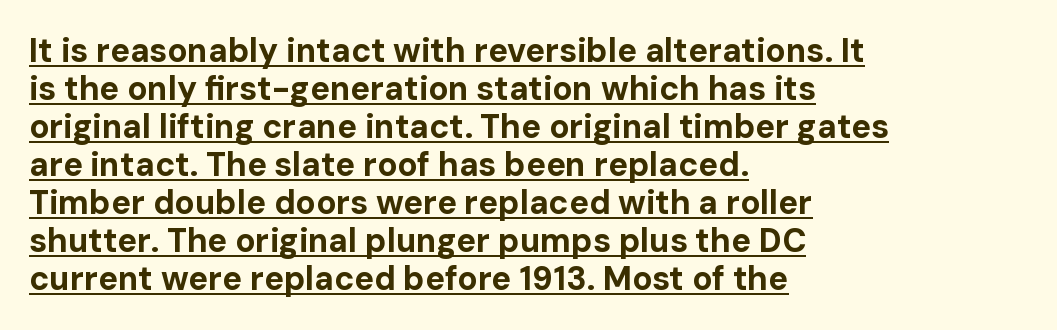
The image shows 33 px bold sans-serif type, upright; set left-aligned, tight line spacing (1.15x), normal letter spacing, underlined; low stroke contrast and a medium x-height.
